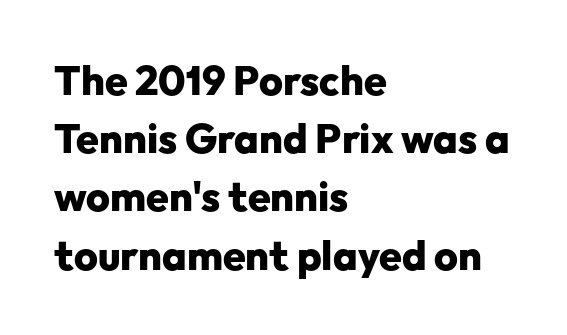
{"serif": "no", "italic": "no", "bold": "yes", "weight": "heavy", "width": "normal", "stroke_contrast": "low", "x_height": "medium", "monospaced": "no", "underline": "no", "align": "left", "line_spacing": "normal", "line_spacing_ratio": 1.42, "letter_spacing": "normal", "letter_spacing_em": 0.0, "glyph_px": 41}
